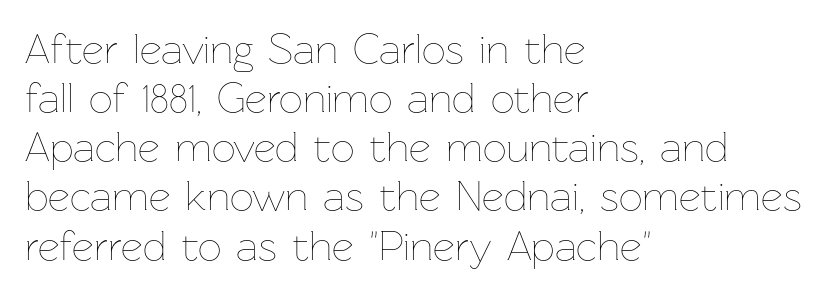
{"italic": "no", "bold": "no", "weight": "thin", "width": "normal", "stroke_contrast": "low", "x_height": "medium", "monospaced": "no", "underline": "no", "align": "left", "line_spacing_ratio": 1.17, "letter_spacing": "normal", "letter_spacing_em": 0.0, "glyph_px": 42}
